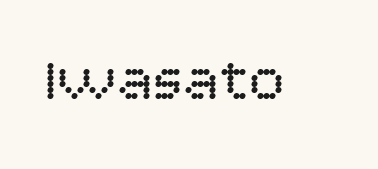
{"serif": "no", "italic": "no", "bold": "no", "weight": "regular", "width": "normal", "stroke_contrast": "low", "x_height": "large", "monospaced": "no", "underline": "no", "letter_spacing": "normal", "letter_spacing_em": 0.0, "glyph_px": 60}
